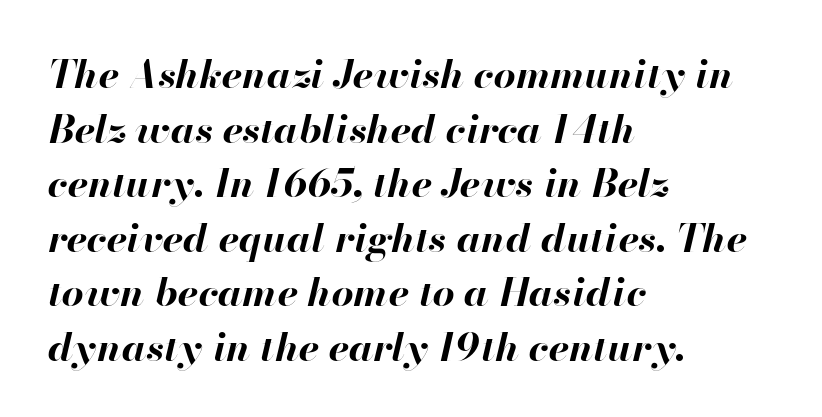
{"italic": "yes", "lean": "right", "slant_degrees": 13, "bold": "yes", "weight": "bold", "width": "normal", "stroke_contrast": "high", "x_height": "small", "monospaced": "no", "underline": "no", "align": "left", "line_spacing": "normal", "line_spacing_ratio": 1.4, "letter_spacing": "normal", "letter_spacing_em": 0.0, "glyph_px": 39}
